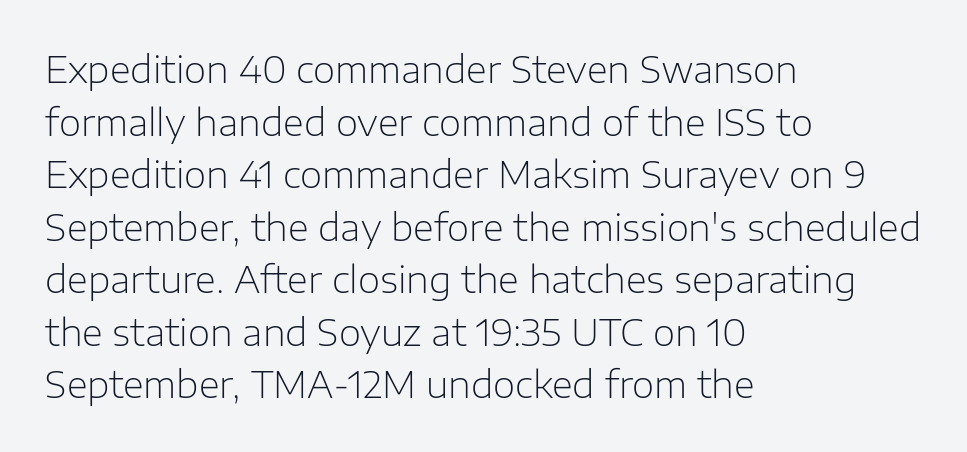
Q: Is the text bold? A: No.
Q: Is the text italic (slanted)? A: No, it is upright.
Q: Is the typeface a serif or a sans-serif typeface? A: Sans-serif.
Q: Is the text underlined? A: No.
Q: How is the paragraph aligned? A: Left-aligned.
Q: Is the spacing between letters normal or unusually wide? A: Normal.
Q: Is the spacing between lines tight, normal or loose? A: Normal.
Q: Width (condensed, normal, or wide)? A: Normal.
Q: Stroke contrast? A: Low.
Q: x-height? A: Medium.
Q: Monospaced? A: No.
